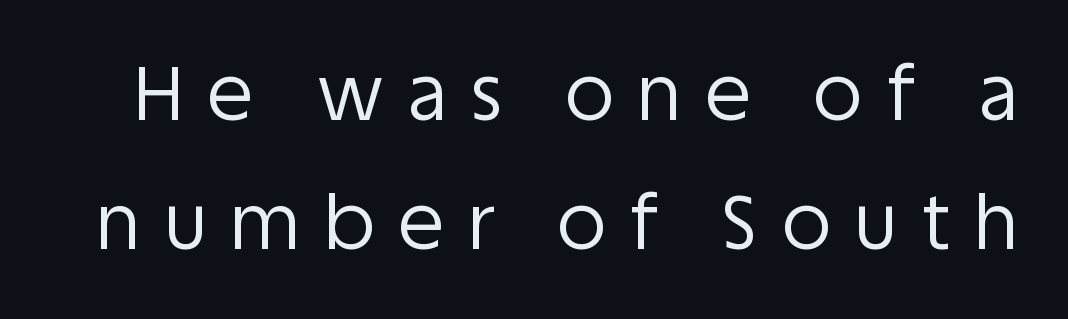
{"serif": "no", "italic": "no", "bold": "no", "weight": "regular", "width": "normal", "stroke_contrast": "low", "x_height": "large", "monospaced": "no", "underline": "no", "line_spacing_ratio": 1.72, "letter_spacing": "wide", "letter_spacing_em": 0.32, "glyph_px": 75}
